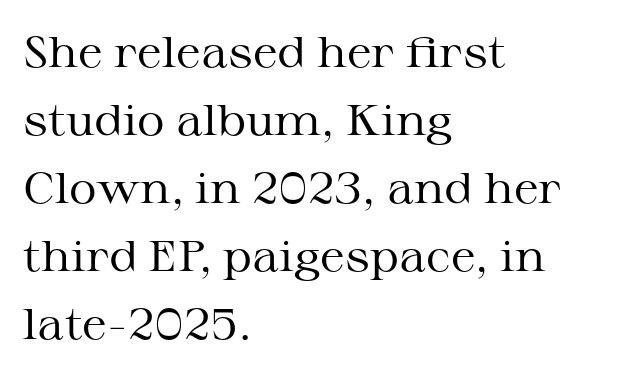
The image shows 43 px regular-weight, wide serif type, upright; set left-aligned, normal line spacing (1.58x), normal letter spacing, not underlined; medium stroke contrast and a medium x-height.
